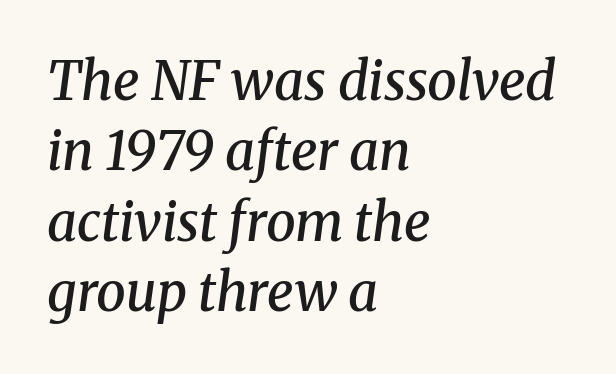
{"serif": "yes", "italic": "yes", "lean": "right", "slant_degrees": 8, "bold": "semi", "weight": "semibold", "width": "normal", "stroke_contrast": "medium", "x_height": "medium", "monospaced": "no", "underline": "no", "align": "left", "line_spacing": "normal", "line_spacing_ratio": 1.33, "letter_spacing": "normal", "letter_spacing_em": 0.0, "glyph_px": 53}
